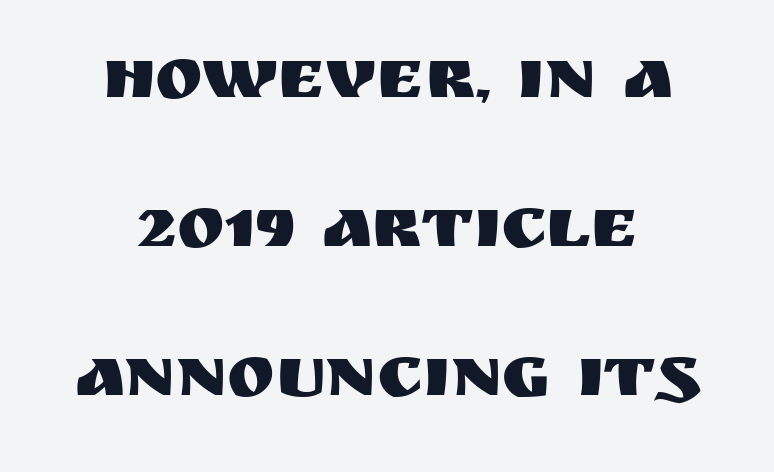
{"serif": "no", "italic": "no", "width": "normal", "stroke_contrast": "medium", "x_height": "large", "monospaced": "no", "underline": "no", "align": "center", "line_spacing": "loose", "line_spacing_ratio": 2.07, "letter_spacing": "normal", "letter_spacing_em": 0.0, "glyph_px": 72}
